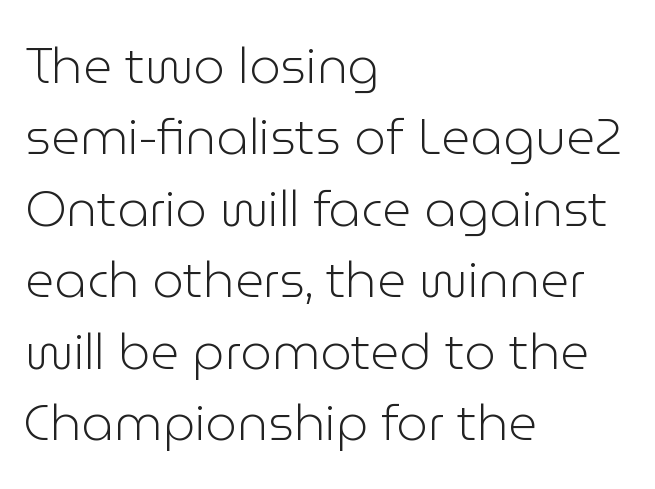
{"serif": "no", "italic": "no", "bold": "no", "weight": "light", "width": "normal", "stroke_contrast": "low", "x_height": "medium", "monospaced": "no", "underline": "no", "align": "left", "line_spacing": "normal", "line_spacing_ratio": 1.43, "letter_spacing": "normal", "letter_spacing_em": 0.0, "glyph_px": 50}
